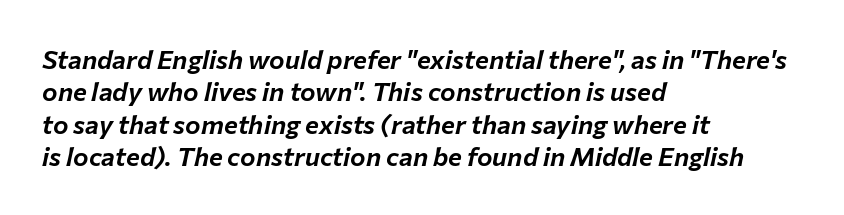
{"italic": "yes", "lean": "right", "slant_degrees": 12, "underline": "no", "align": "left", "line_spacing": "normal", "line_spacing_ratio": 1.25, "letter_spacing": "normal", "letter_spacing_em": 0.0, "glyph_px": 26}
